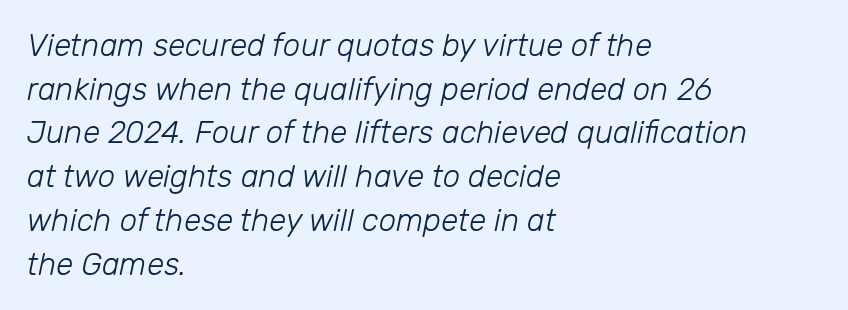
Q: Is the text bold? A: No.
Q: Is the text italic (slanted)? A: Yes, it leans right by about 12 degrees.
Q: Is the text underlined? A: No.
Q: How is the paragraph aligned? A: Left-aligned.
Q: Is the spacing between letters normal or unusually wide? A: Normal.
Q: Is the spacing between lines tight, normal or loose? A: Normal.
Q: Width (condensed, normal, or wide)? A: Normal.
Q: Stroke contrast? A: Low.
Q: x-height? A: Medium.
Q: Monospaced? A: No.
